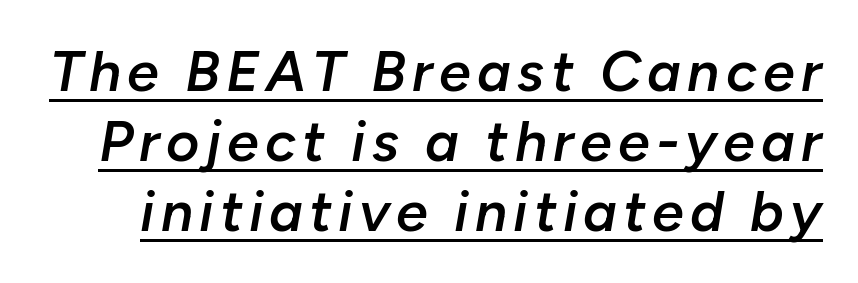
Q: Is the text bold? A: Semi-bold.
Q: Is the text italic (slanted)? A: Yes, it leans right by about 10 degrees.
Q: Is the text underlined? A: Yes.
Q: Width (condensed, normal, or wide)? A: Normal.
Q: Stroke contrast? A: Low.
Q: x-height? A: Medium.
Q: Monospaced? A: No.
